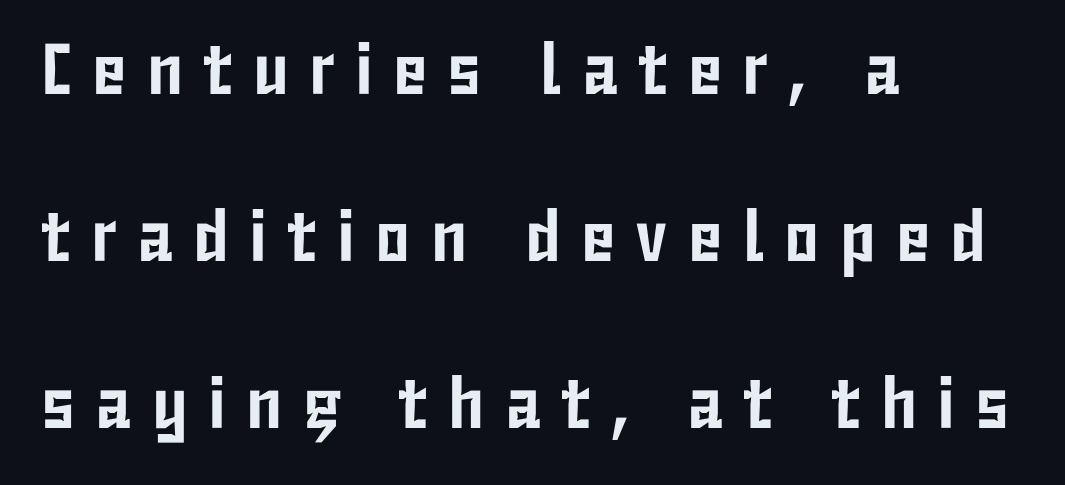
The image shows 72 px condensed sans-serif type, upright; set left-aligned, loose line spacing (2.32x), unusually wide letter spacing (+0.28 em), not underlined; low stroke contrast and a medium x-height.
